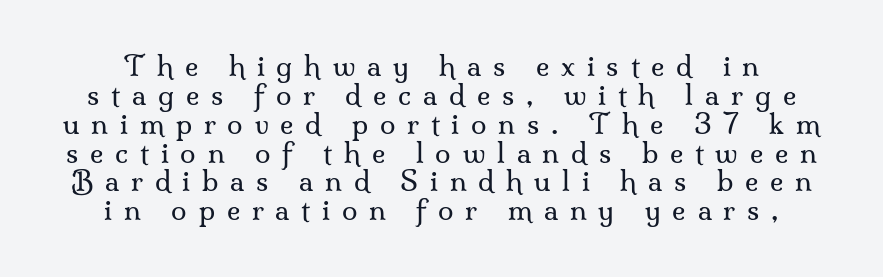
{"serif": "yes", "italic": "no", "bold": "no", "weight": "regular", "width": "normal", "stroke_contrast": "medium", "x_height": "small", "monospaced": "no", "underline": "no", "line_spacing": "tight", "line_spacing_ratio": 1.03, "letter_spacing": "wide", "letter_spacing_em": 0.42, "glyph_px": 28}
